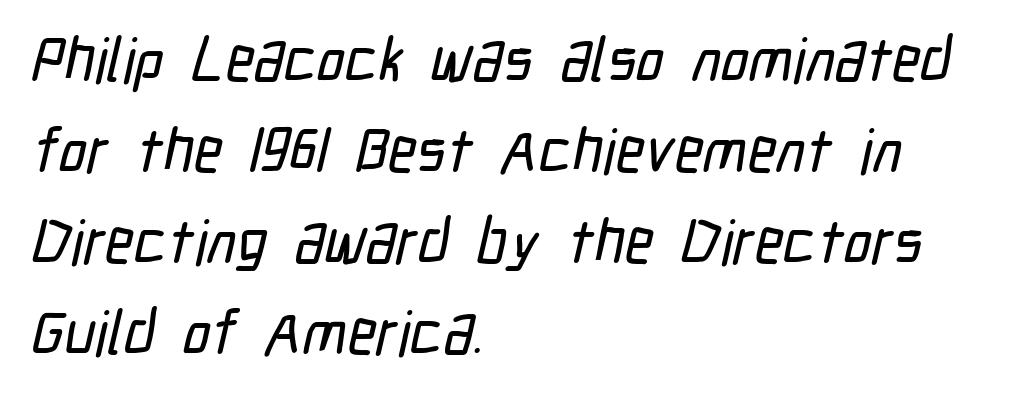
Q: Is the typeface a serif or a sans-serif typeface? A: Sans-serif.
Q: Is the text underlined? A: No.
Q: How is the paragraph aligned? A: Left-aligned.
Q: Is the spacing between letters normal or unusually wide? A: Normal.
Q: Is the spacing between lines tight, normal or loose? A: Normal.
Q: Width (condensed, normal, or wide)? A: Condensed.
Q: Stroke contrast? A: Low.
Q: x-height? A: Medium.
Q: Monospaced? A: No.
